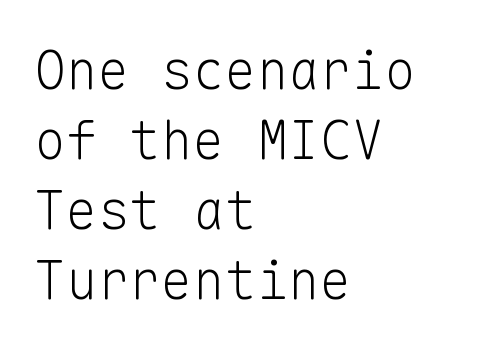
The image shows 53 px light sans-serif type, upright, monospaced; set left-aligned, normal line spacing (1.32x), normal letter spacing, not underlined; low stroke contrast and a medium x-height.
